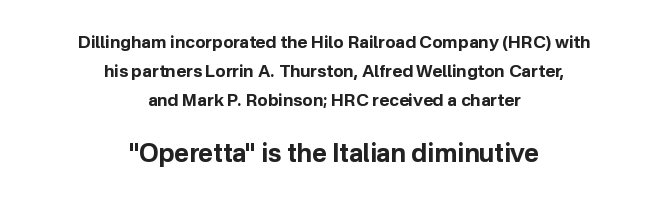
{"italic": "no", "bold": "yes", "underline": "no", "align": "center", "line_spacing_ratio": 1.72, "letter_spacing": "normal", "letter_spacing_em": 0.0, "larger_block": "second", "size_ratio": 1.47, "glyph_px": 25}
